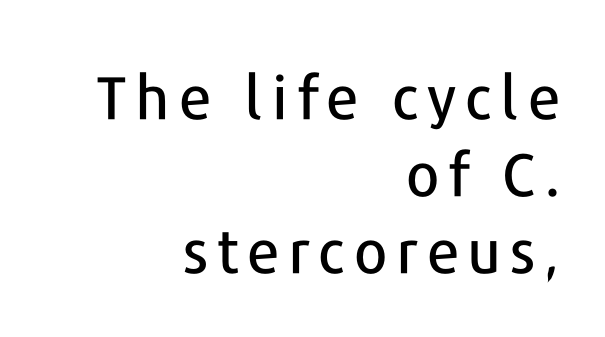
Q: Is the text italic (slanted)? A: No, it is upright.
Q: Is the typeface a serif or a sans-serif typeface? A: Sans-serif.
Q: Is the text underlined? A: No.
Q: How is the paragraph aligned? A: Right-aligned.
Q: Is the spacing between lines tight, normal or loose? A: Normal.
Q: Width (condensed, normal, or wide)? A: Normal.
Q: Stroke contrast? A: Low.
Q: x-height? A: Medium.
Q: Monospaced? A: No.
